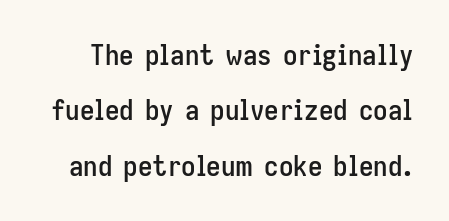
The image shows 29 px condensed sans-serif type, upright; set loose line spacing (1.91x), normal letter spacing, not underlined; low stroke contrast and a medium x-height.
